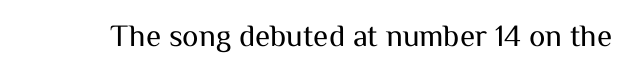
Q: Is the text bold? A: No.
Q: Is the text italic (slanted)? A: No, it is upright.
Q: Is the typeface a serif or a sans-serif typeface? A: Sans-serif.
Q: Is the text underlined? A: No.
Q: Is the spacing between letters normal or unusually wide? A: Normal.
Q: Width (condensed, normal, or wide)? A: Normal.
Q: Stroke contrast? A: Medium.
Q: x-height? A: Medium.
Q: Monospaced? A: No.
